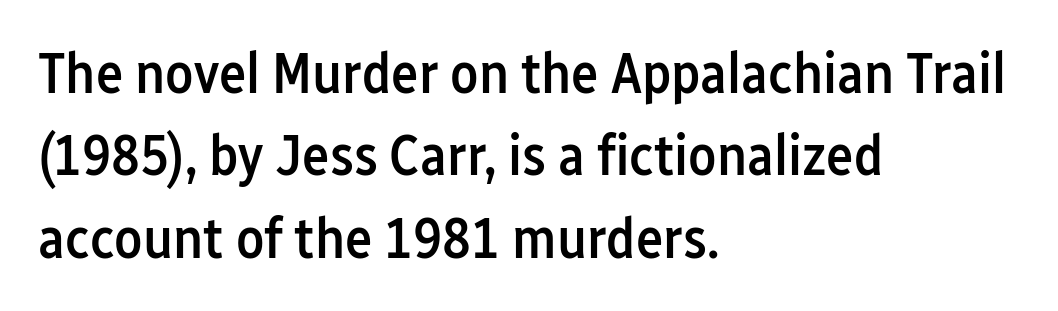
{"serif": "no", "italic": "no", "bold": "semi", "weight": "semibold", "width": "condensed", "stroke_contrast": "low", "x_height": "medium", "monospaced": "no", "underline": "no", "align": "left", "line_spacing": "normal", "line_spacing_ratio": 1.42, "letter_spacing": "normal", "letter_spacing_em": 0.0, "glyph_px": 58}
